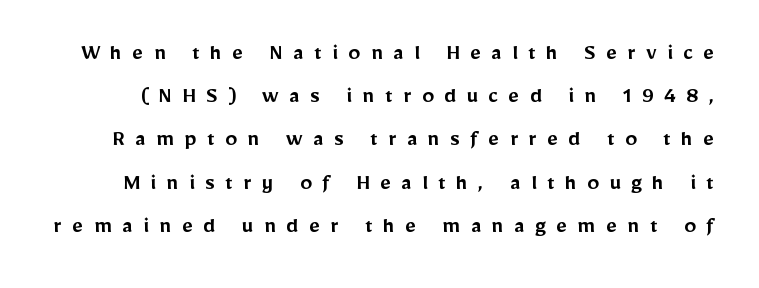
Substantial extra tracking has been applied to these lines. Emphasis by weight is partial: semibold. Upright lettering throughout. The strip under each line holds only bare page.
